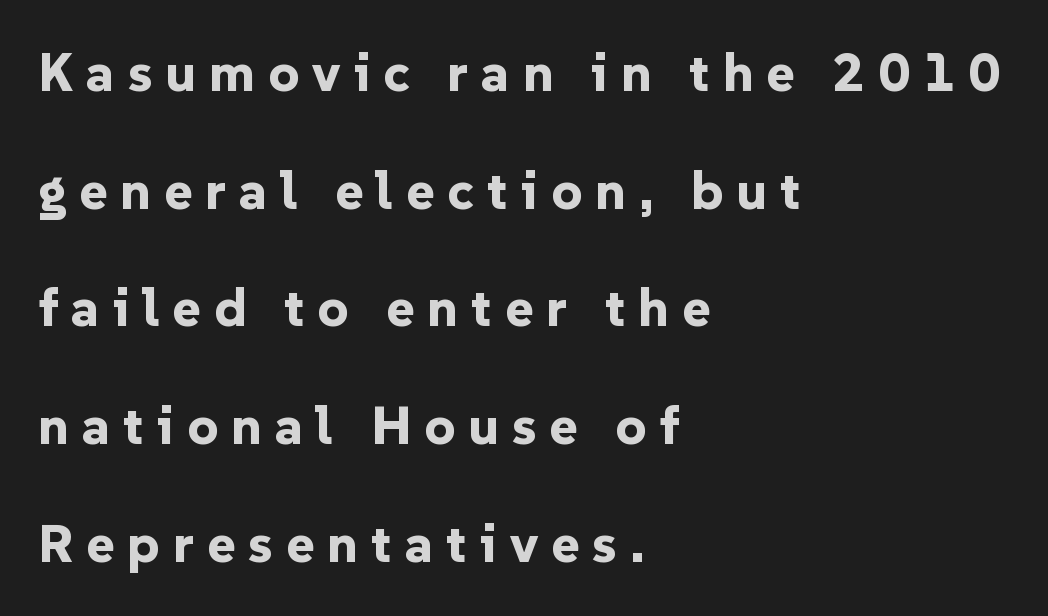
Strong, thick strokes mark this as bold type. The designer went with a sans here, leaving each stem footless. Think of a printed novel: that variable character pitch is what you see here. The lines are spread far apart with generous leading. If you drew a line through each stem, it would be perfectly vertical. The glyphs are unaccompanied by any horizontal stroke below them.
